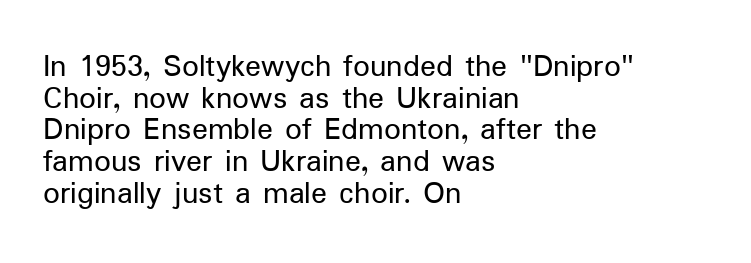
Q: Is the text bold? A: No.
Q: Is the text italic (slanted)? A: No, it is upright.
Q: Is the typeface a serif or a sans-serif typeface? A: Sans-serif.
Q: Is the text underlined? A: No.
Q: How is the paragraph aligned? A: Left-aligned.
Q: Is the spacing between letters normal or unusually wide? A: Normal.
Q: Is the spacing between lines tight, normal or loose? A: Tight.
Q: Width (condensed, normal, or wide)? A: Normal.
Q: Stroke contrast? A: Low.
Q: x-height? A: Medium.
Q: Monospaced? A: No.
